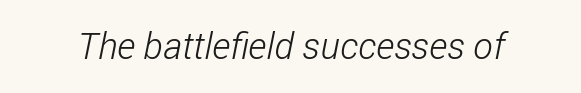
The image shows 37 px light, condensed sans-serif type; set normal letter spacing, not underlined; low stroke contrast and a medium x-height.
